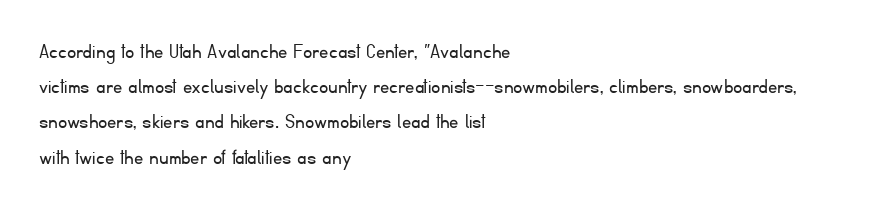
Q: Is the text bold? A: No.
Q: Is the text italic (slanted)? A: No, it is upright.
Q: Is the text underlined? A: No.
Q: How is the paragraph aligned? A: Left-aligned.
Q: Is the spacing between letters normal or unusually wide? A: Normal.
Q: Is the spacing between lines tight, normal or loose? A: Normal.
